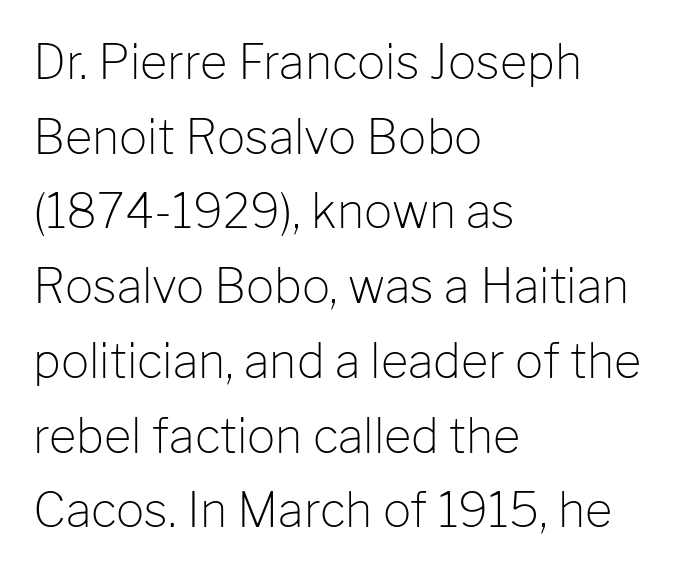
Q: Is the text bold? A: No.
Q: Is the text italic (slanted)? A: No, it is upright.
Q: Is the typeface a serif or a sans-serif typeface? A: Sans-serif.
Q: Is the text underlined? A: No.
Q: How is the paragraph aligned? A: Left-aligned.
Q: Is the spacing between letters normal or unusually wide? A: Normal.
Q: Is the spacing between lines tight, normal or loose? A: Normal.
Q: Width (condensed, normal, or wide)? A: Normal.
Q: Stroke contrast? A: Low.
Q: x-height? A: Medium.
Q: Monospaced? A: No.
